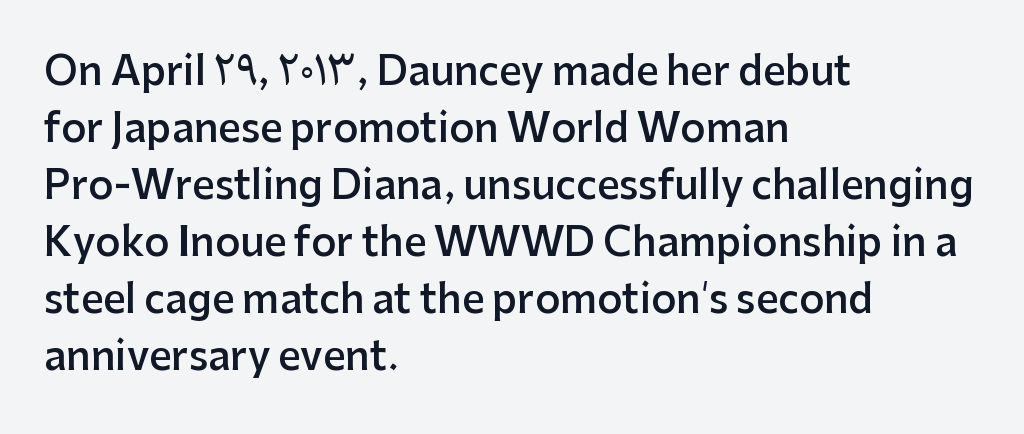
Summary of vertical rhythm: regular, with standard interline spacing. Each glyph is drawn with semibold strokes, heavier than normal yet not fully bold. Designer's note — italics off, roman on. The rendering uses natural spacing where letterforms have individual widths.
